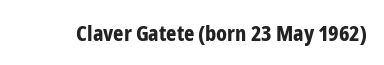
Short note: letters normally spaced. Words float on clear page, feet unadorned. The letters stand upright; this is a roman face. Heavy, bold letterforms.
